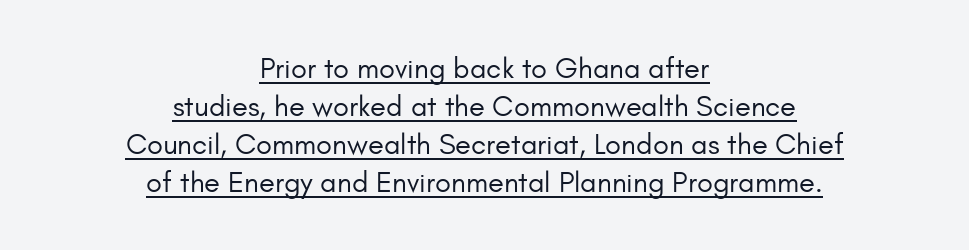
Q: Is the text bold? A: No.
Q: Is the text italic (slanted)? A: No, it is upright.
Q: Is the typeface a serif or a sans-serif typeface? A: Sans-serif.
Q: Is the text underlined? A: Yes.
Q: How is the paragraph aligned? A: Centered.
Q: Is the spacing between letters normal or unusually wide? A: Normal.
Q: Is the spacing between lines tight, normal or loose? A: Normal.
Q: Width (condensed, normal, or wide)? A: Normal.
Q: Stroke contrast? A: Low.
Q: x-height? A: Small.
Q: Monospaced? A: No.
